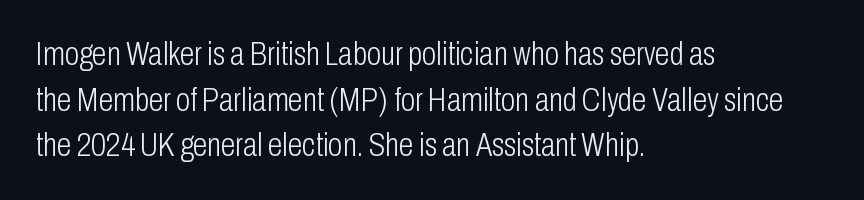
Stems and bowls with no extra thickness — not bold. Observe the absence of serifs on each vertical stroke in this sample. The foot of each line stays bare and open. In terms of letterspacing, this is plain default setting. The passage shown stacks its lines at a standard gap.
